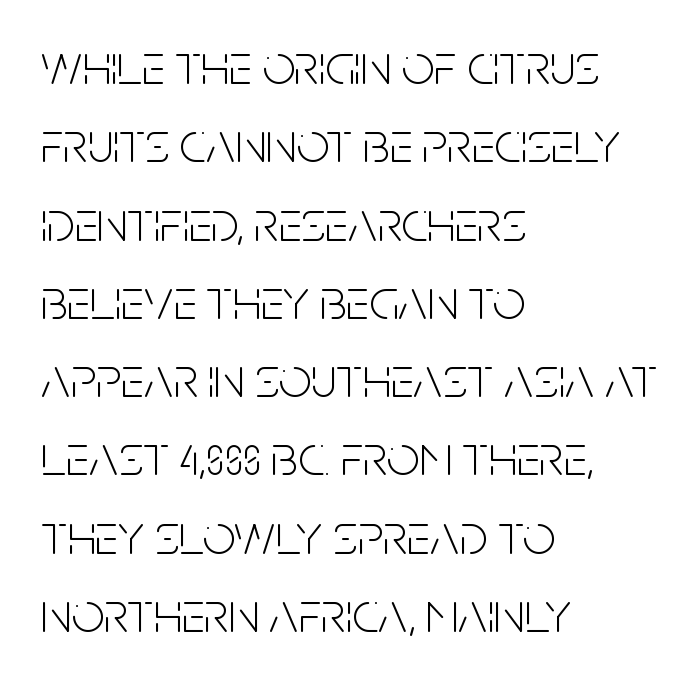
You could not count columns in this text — the font is proportionally spaced. The letterforms sit at book weight or below. The gaps between neighbouring characters are ordinary and unremarkable. A typesetter would mark this as roman, not italic.
